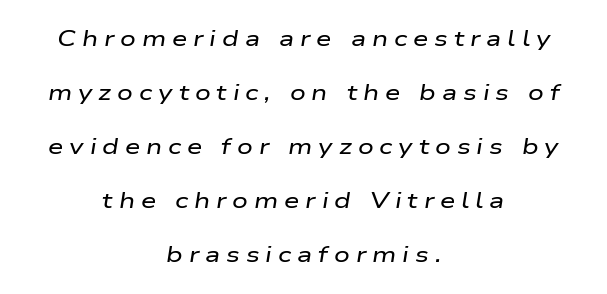
These lines are centered, leaving both edges ragged. There is plenty of visible air inserted between adjacent glyphs. Italic? Definitely — the glyphs are oblique. A bare baseline throughout the passage. The passage shown stacks its lines with a broad gap.
